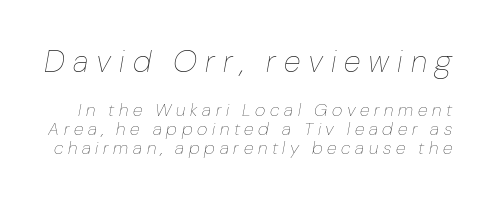
Bold? No — there's no thickening of the strokes. Character widths vary here, with narrow letters taking less room than wide ones. Is there much room between lines? No — they nearly touch. In terms of letterspacing, this is a distinctly airy, spread setting.
